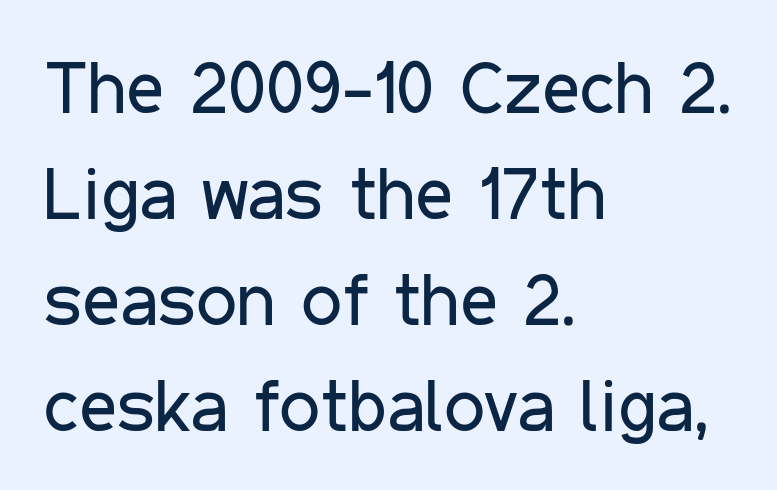
Q: Is the text bold? A: No.
Q: Is the text italic (slanted)? A: No, it is upright.
Q: Is the typeface a serif or a sans-serif typeface? A: Sans-serif.
Q: Is the text underlined? A: No.
Q: How is the paragraph aligned? A: Left-aligned.
Q: Is the spacing between letters normal or unusually wide? A: Normal.
Q: Is the spacing between lines tight, normal or loose? A: Normal.
Q: Width (condensed, normal, or wide)? A: Condensed.
Q: Stroke contrast? A: Low.
Q: x-height? A: Medium.
Q: Monospaced? A: No.
